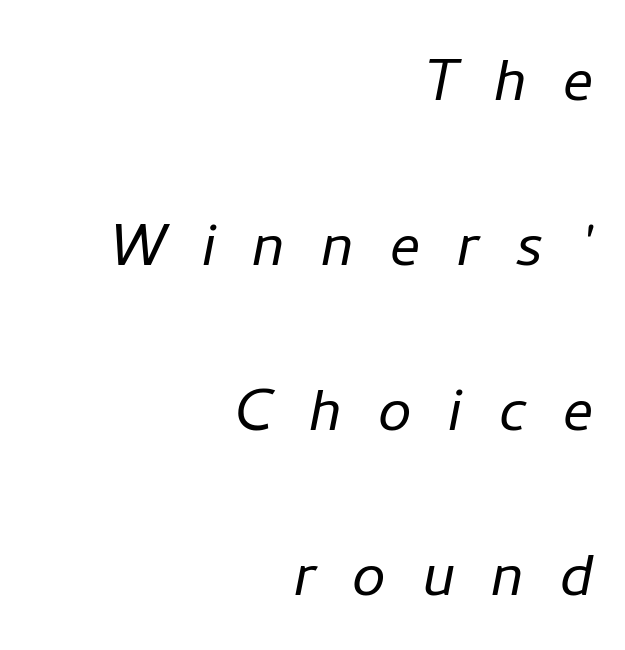
{"italic": "yes", "lean": "right", "slant_degrees": 11, "bold": "no", "weight": "light", "width": "normal", "stroke_contrast": "low", "x_height": "medium", "monospaced": "no", "underline": "no", "align": "right", "line_spacing": "loose", "line_spacing_ratio": 2.2, "letter_spacing": "wide", "letter_spacing_em": 0.49, "glyph_px": 75}
